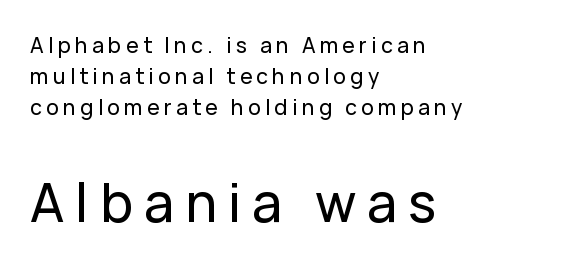
Q: Is the text italic (slanted)? A: No, it is upright.
Q: Is the typeface a serif or a sans-serif typeface? A: Sans-serif.
Q: Is the text underlined? A: No.
Q: How is the paragraph aligned? A: Left-aligned.
Q: Is the spacing between letters normal or unusually wide? A: Unusually wide.
Q: Is the spacing between lines tight, normal or loose? A: Normal.
Q: Which block of text is set in a larger size, the first (top) or the second (bottom)? A: The second (bottom) one.
Q: Width (condensed, normal, or wide)? A: Normal.
Q: Stroke contrast? A: Low.
Q: x-height? A: Medium.
Q: Monospaced? A: No.
